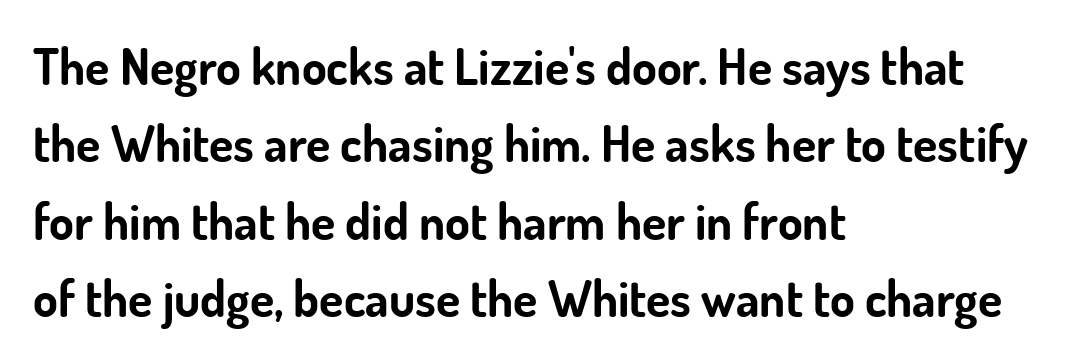
Students, observe: this is what conventionally led text looks like. In terms of posture, this sample is upright. A dark, heavy texture on the line: the type is bold. Typeset ragged right — the left edge is the straight one. Nothing sits at the stroke ends, so this counts as sans-serif. The words here are not underlined.
